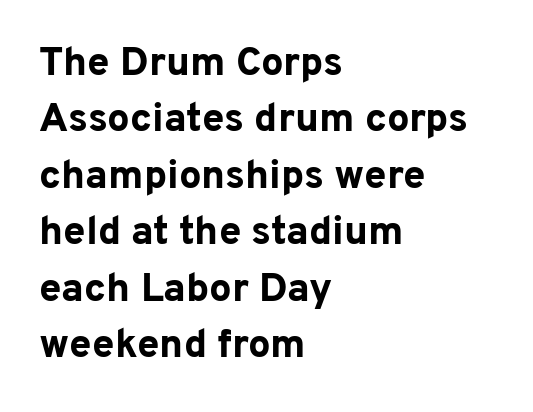
The image shows 40 px bold sans-serif type, upright; set left-aligned, normal line spacing (1.41x), normal letter spacing, not underlined; low stroke contrast and a medium x-height.
